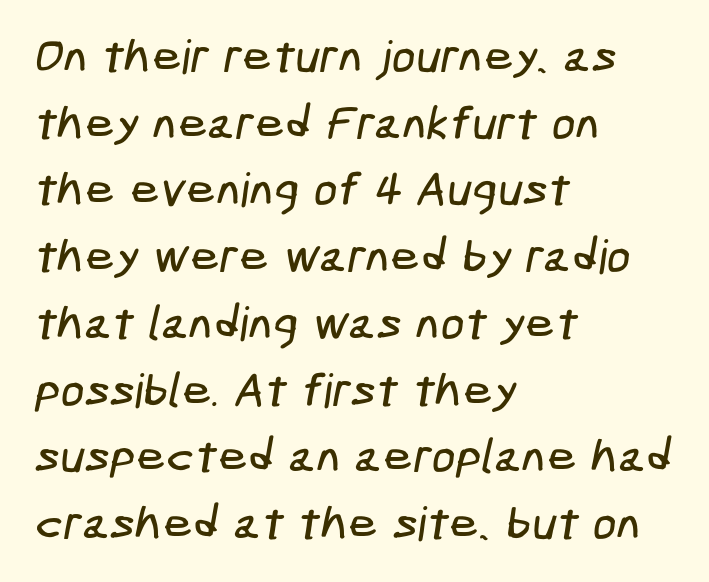
Leading matches the norm, producing a regular column. The text block is weighted toward the left margin, trailing off unevenly rightward. This sample uses a sans-serif face. Caption: standard tracking, unaltered. Nobody drew a line under any word here.
